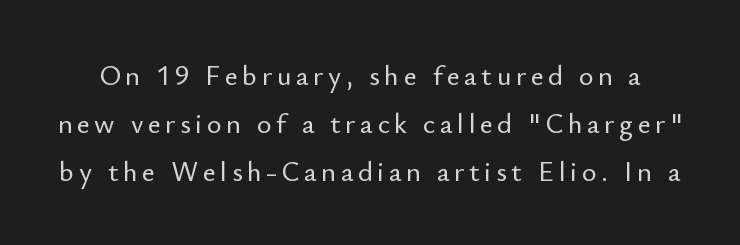
Q: Is the text italic (slanted)? A: No, it is upright.
Q: Is the typeface a serif or a sans-serif typeface? A: Sans-serif.
Q: Is the text underlined? A: No.
Q: Width (condensed, normal, or wide)? A: Normal.
Q: Stroke contrast? A: Low.
Q: x-height? A: Small.
Q: Monospaced? A: No.
